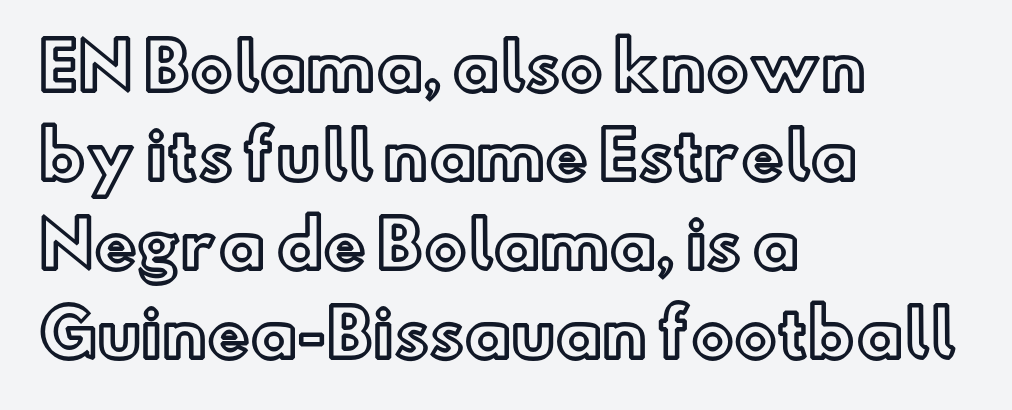
Q: Is the text italic (slanted)? A: No, it is upright.
Q: Is the text underlined? A: No.
Q: How is the paragraph aligned? A: Left-aligned.
Q: Is the spacing between letters normal or unusually wide? A: Normal.
Q: Is the spacing between lines tight, normal or loose? A: Normal.
Q: Width (condensed, normal, or wide)? A: Normal.
Q: x-height? A: Small.
Q: Monospaced? A: No.
